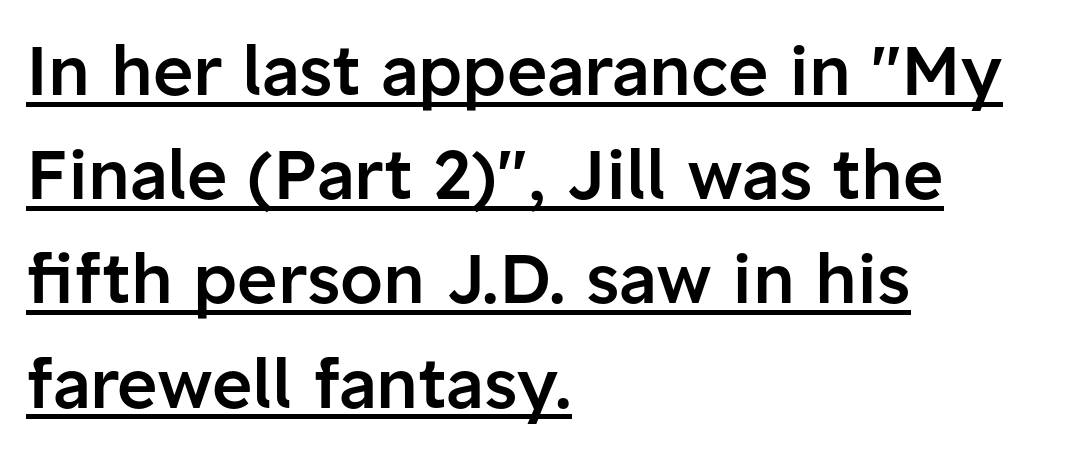
The image shows 69 px semibold sans-serif type, upright; set left-aligned, normal line spacing (1.51x), normal letter spacing, underlined; low stroke contrast and a medium x-height.
